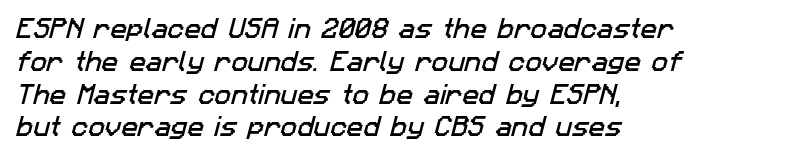
{"underline": "no", "align": "left", "line_spacing": "normal", "line_spacing_ratio": 1.49, "letter_spacing": "normal", "letter_spacing_em": 0.0, "glyph_px": 22}
